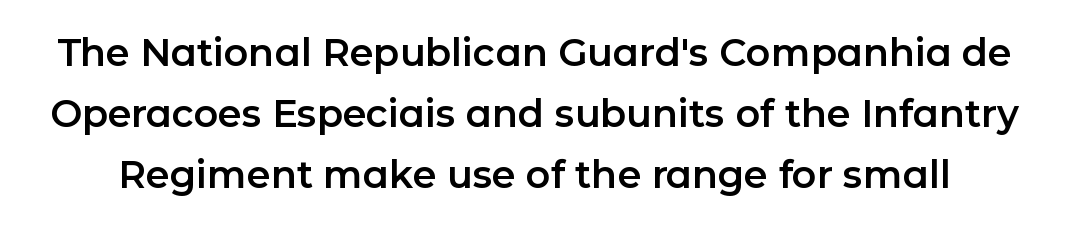
Q: Is the text italic (slanted)? A: No, it is upright.
Q: Is the typeface a serif or a sans-serif typeface? A: Sans-serif.
Q: Is the text underlined? A: No.
Q: Is the spacing between letters normal or unusually wide? A: Normal.
Q: Is the spacing between lines tight, normal or loose? A: Normal.
Q: Width (condensed, normal, or wide)? A: Normal.
Q: Stroke contrast? A: Low.
Q: x-height? A: Medium.
Q: Monospaced? A: No.
